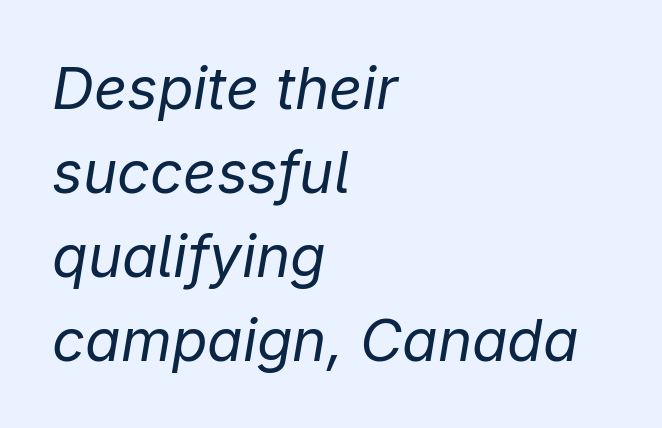
{"italic": "yes", "lean": "right", "slant_degrees": 9, "bold": "no", "weight": "regular", "width": "normal", "stroke_contrast": "low", "x_height": "medium", "monospaced": "no", "underline": "no", "align": "left", "line_spacing": "normal", "line_spacing_ratio": 1.45, "letter_spacing": "normal", "letter_spacing_em": 0.0, "glyph_px": 58}
